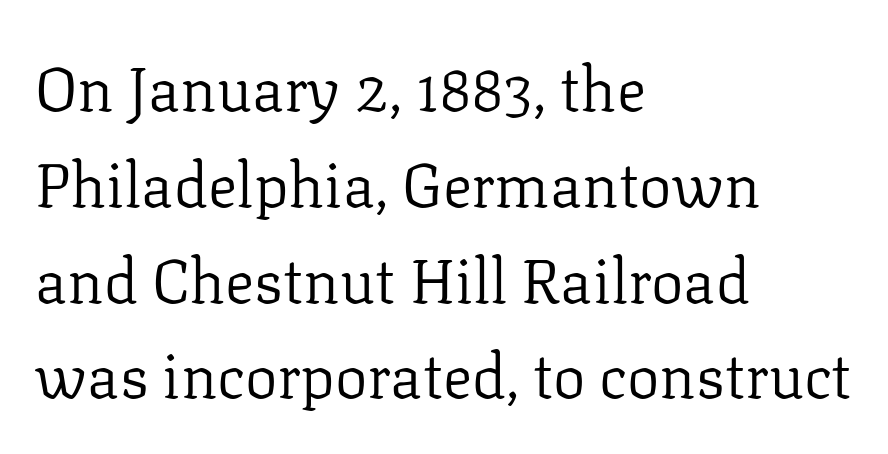
{"serif": "yes", "italic": "no", "bold": "no", "weight": "regular", "width": "normal", "stroke_contrast": "low", "x_height": "medium", "monospaced": "no", "underline": "no", "align": "left", "line_spacing": "normal", "line_spacing_ratio": 1.57, "letter_spacing": "normal", "letter_spacing_em": 0.0, "glyph_px": 61}
